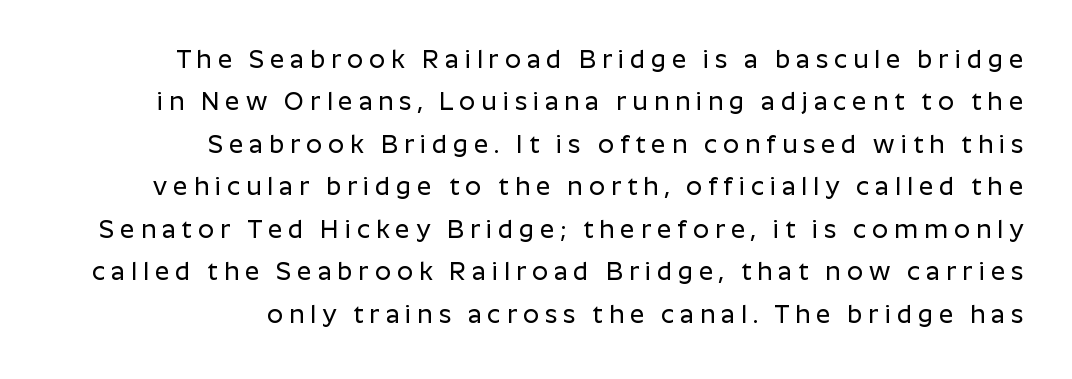
Q: Is the text italic (slanted)? A: No, it is upright.
Q: Is the text underlined? A: No.
Q: How is the paragraph aligned? A: Right-aligned.
Q: Is the spacing between letters normal or unusually wide? A: Unusually wide.
Q: Is the spacing between lines tight, normal or loose? A: Normal.
